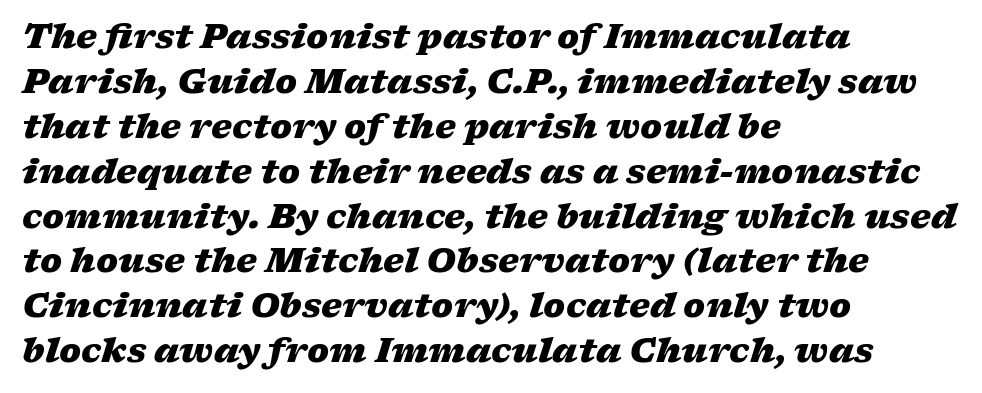
The image shows 33 px heavy, wide type, italic (leaning right); set left-aligned, normal line spacing (1.36x), normal letter spacing, not underlined; low stroke contrast and a medium x-height.
